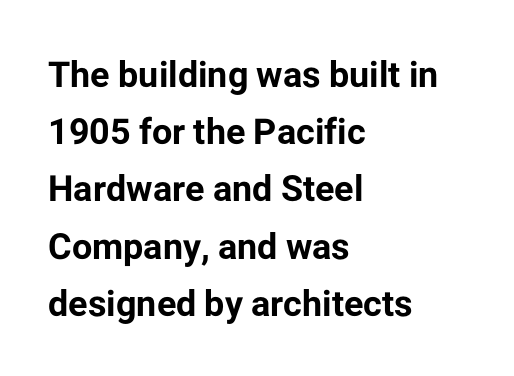
The image shows 36 px bold sans-serif type, upright; set left-aligned, normal line spacing (1.59x), normal letter spacing, not underlined; low stroke contrast and a medium x-height.
